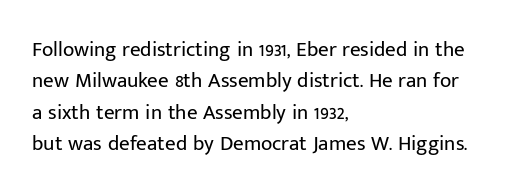
Each row of text sits above clean, open space. Italic? Not at all — the glyphs are vertical. Typeset ragged right — the left edge is the straight one. Each word holds together tightly as a unit, with standard inter-letter gaps. Interline gaps are of average width in this sample.
